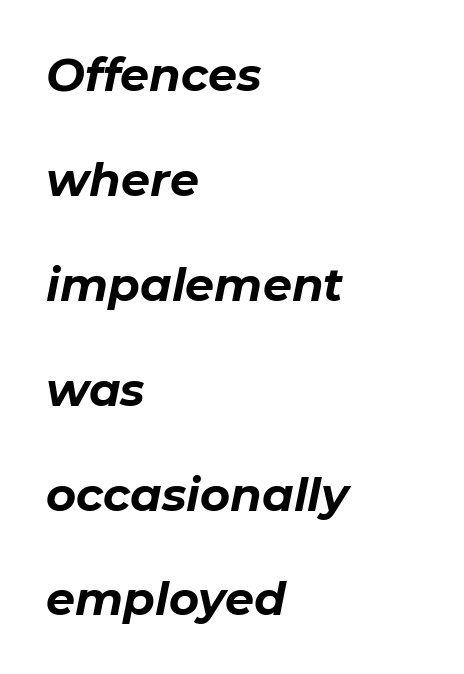
{"italic": "yes", "lean": "right", "slant_degrees": 11, "bold": "yes", "weight": "bold", "width": "normal", "stroke_contrast": "low", "x_height": "medium", "monospaced": "no", "underline": "no", "align": "left", "line_spacing": "loose", "line_spacing_ratio": 2.28, "letter_spacing": "normal", "letter_spacing_em": 0.0, "glyph_px": 46}
